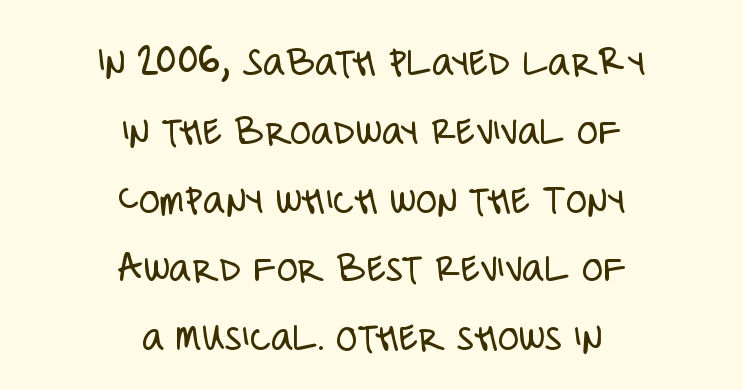
The image shows 43 px light, condensed sans-serif type, upright; set centered, normal line spacing (1.6x), normal letter spacing, not underlined; low stroke contrast and a large x-height.
